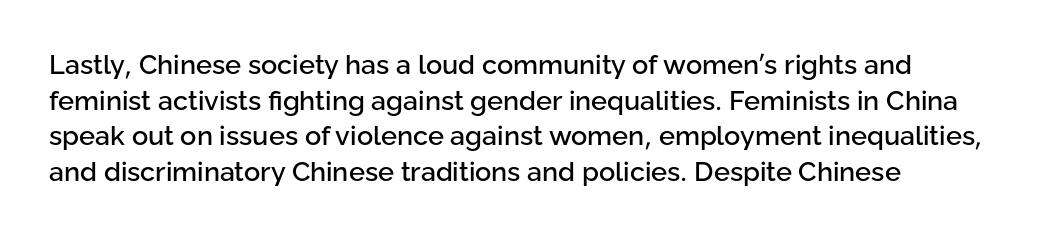
The image shows 27 px text type, upright; set left-aligned, normal line spacing (1.32x), normal letter spacing, not underlined.
